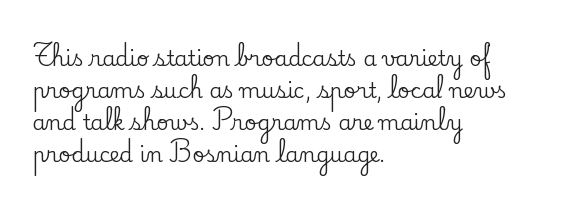
The image shows 21 px text type, upright; set left-aligned, normal line spacing (1.53x), normal letter spacing, not underlined.
